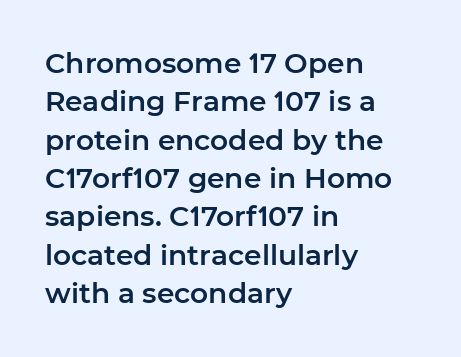
The image shows 28 px sans-serif type, upright; set left-aligned, normal line spacing (1.37x), normal letter spacing, not underlined; low stroke contrast and a medium x-height.
